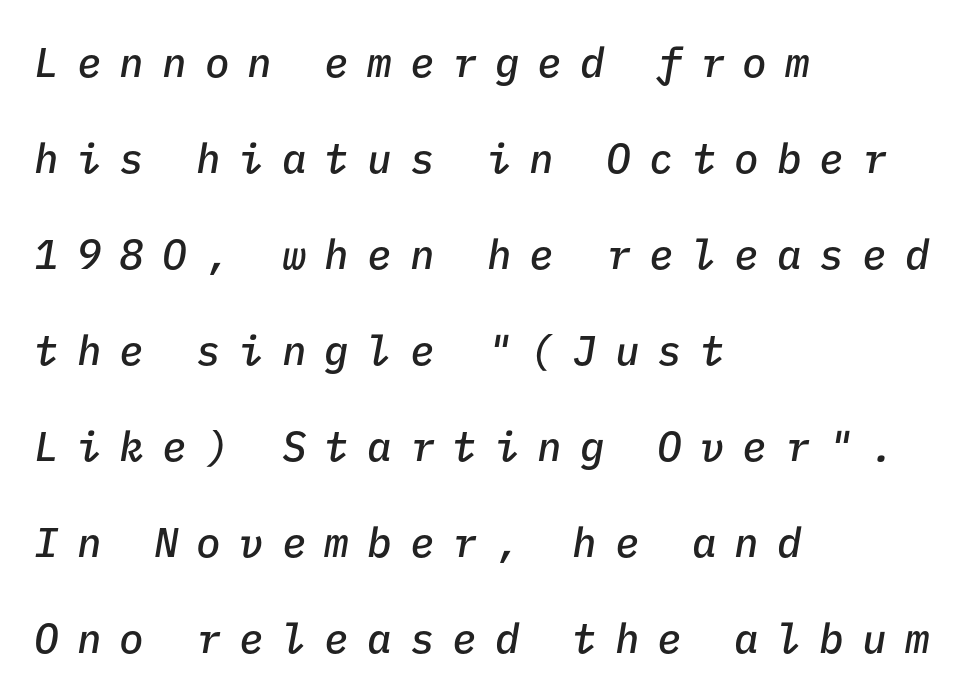
The image shows 41 px semibold type, italic (leaning right), monospaced; set left-aligned, loose line spacing (2.34x), unusually wide letter spacing (+0.44 em), not underlined; low stroke contrast and a medium x-height.
